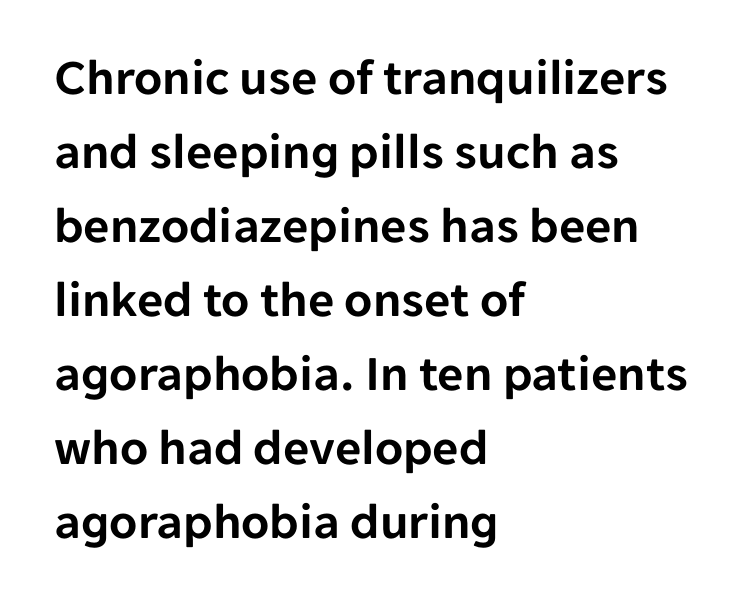
{"serif": "no", "italic": "no", "width": "normal", "stroke_contrast": "low", "x_height": "medium", "monospaced": "no", "underline": "no", "align": "left", "line_spacing": "normal", "line_spacing_ratio": 1.45, "letter_spacing": "normal", "letter_spacing_em": 0.0, "glyph_px": 51}
